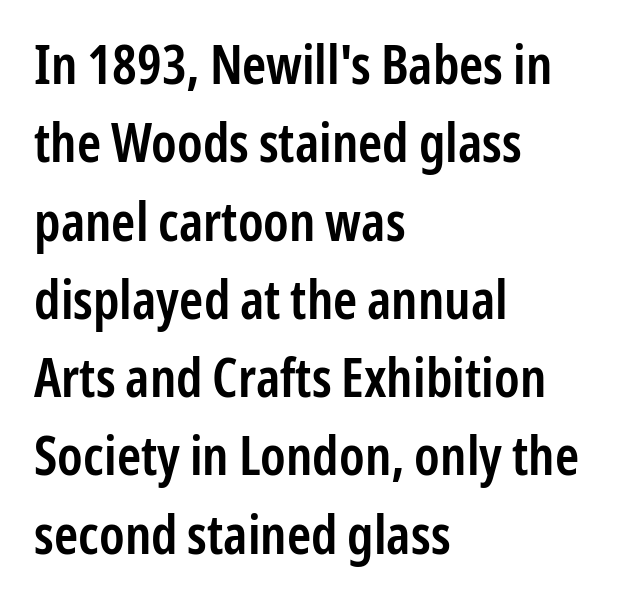
{"serif": "no", "italic": "no", "bold": "semi", "weight": "semibold", "width": "condensed", "stroke_contrast": "low", "x_height": "medium", "monospaced": "no", "underline": "no", "align": "left", "line_spacing": "normal", "line_spacing_ratio": 1.45, "letter_spacing": "normal", "letter_spacing_em": 0.0, "glyph_px": 54}
